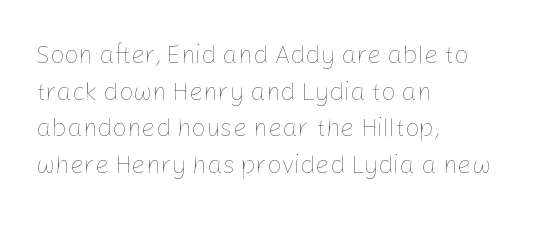
{"italic": "no", "bold": "no", "underline": "no", "align": "left", "line_spacing": "normal", "line_spacing_ratio": 1.47, "letter_spacing": "normal", "letter_spacing_em": 0.0, "glyph_px": 25}
